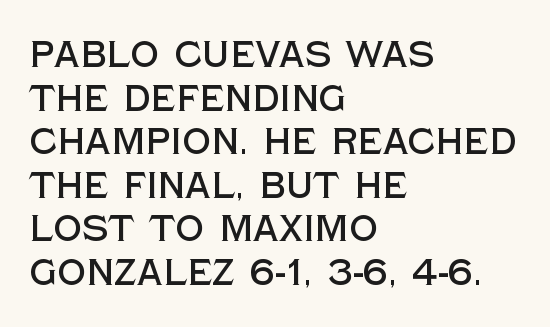
Q: Is the text italic (slanted)? A: No, it is upright.
Q: Is the typeface a serif or a sans-serif typeface? A: Sans-serif.
Q: Is the text underlined? A: No.
Q: How is the paragraph aligned? A: Left-aligned.
Q: Is the spacing between letters normal or unusually wide? A: Normal.
Q: Width (condensed, normal, or wide)? A: Normal.
Q: x-height? A: Large.
Q: Monospaced? A: No.
